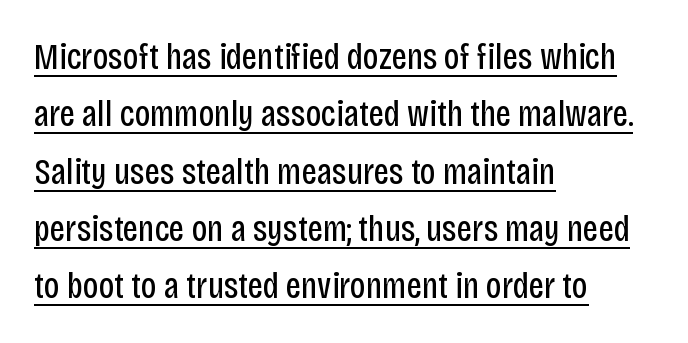
{"serif": "no", "italic": "no", "bold": "no", "weight": "regular", "width": "condensed", "stroke_contrast": "low", "x_height": "large", "monospaced": "no", "underline": "yes", "align": "left", "line_spacing": "normal", "line_spacing_ratio": 1.55, "letter_spacing": "normal", "letter_spacing_em": 0.0, "glyph_px": 37}
